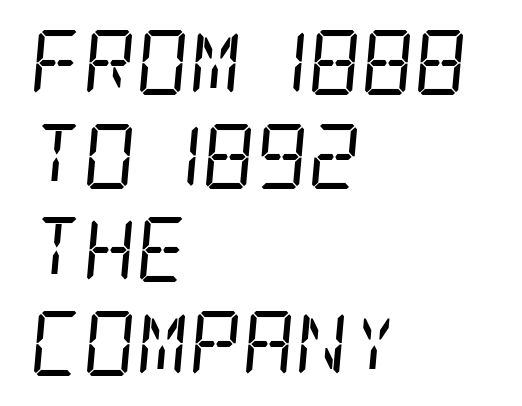
Leftover space on each line is placed entirely after the last word. Lines of text with bare space underneath. Weight: regular or lighter. Each new line begins a customary step beneath the previous one. Tall strokes in this sample are angled rather than plumb.
